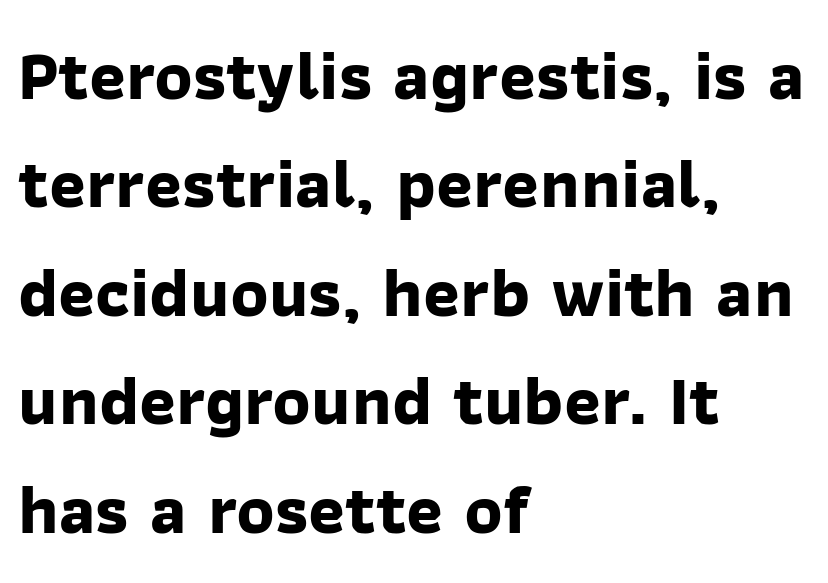
{"serif": "no", "bold": "yes", "weight": "bold", "width": "normal", "stroke_contrast": "low", "x_height": "medium", "monospaced": "no", "underline": "no", "align": "left", "line_spacing": "normal", "line_spacing_ratio": 1.55, "letter_spacing": "normal", "letter_spacing_em": 0.0, "glyph_px": 70}
